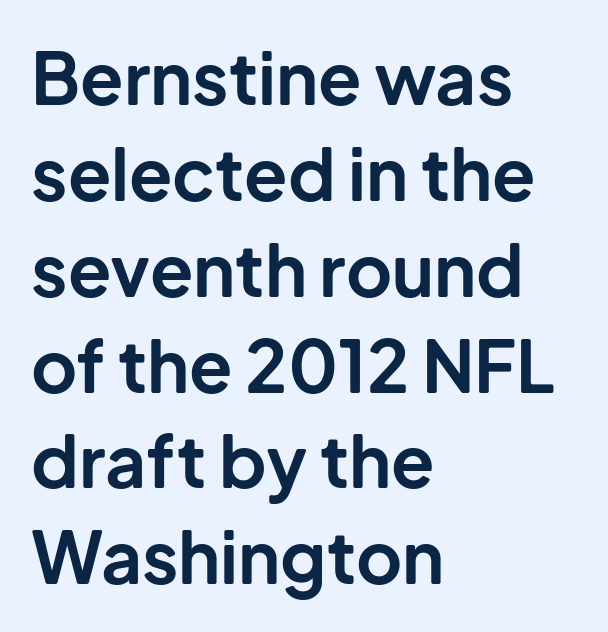
Q: Is the text bold? A: Yes.
Q: Is the text italic (slanted)? A: No, it is upright.
Q: Is the typeface a serif or a sans-serif typeface? A: Sans-serif.
Q: Is the text underlined? A: No.
Q: How is the paragraph aligned? A: Left-aligned.
Q: Is the spacing between letters normal or unusually wide? A: Normal.
Q: Is the spacing between lines tight, normal or loose? A: Normal.
Q: Width (condensed, normal, or wide)? A: Normal.
Q: Stroke contrast? A: Low.
Q: x-height? A: Medium.
Q: Monospaced? A: No.
